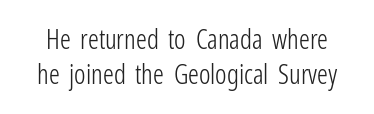
The typesetting does not lean heavy: it is not bold. The foot of each line stays bare and open. One glance says typical: line gaps are just what's usual. Vertical strokes here are truly vertical. Observe the ordinary spacing: letters are neighbours, not strangers.
